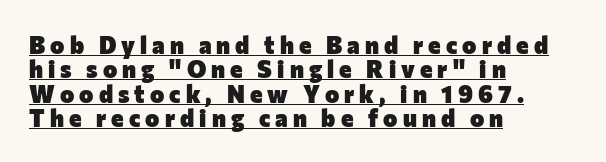
Look at the tracking — it's clearly loosened, letters drifting apart. The lines are quadded left. Baseline-to-baseline distance is barely more than the letter height. The axis of the letterforms is exactly vertical. Underline: present.
